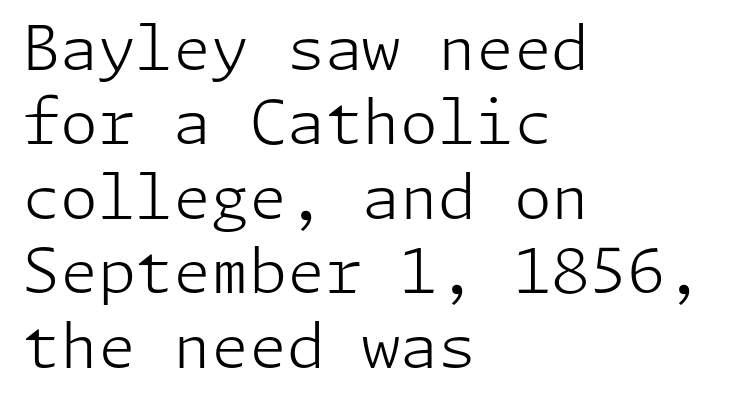
The type is set solid horizontally, with unmodified tracking. The rag falls on the right side of this text block. This is roman type, the default non-slanted kind. These lines are composed in type without serifs. Vertical stems look standard width or narrower in stroke.
